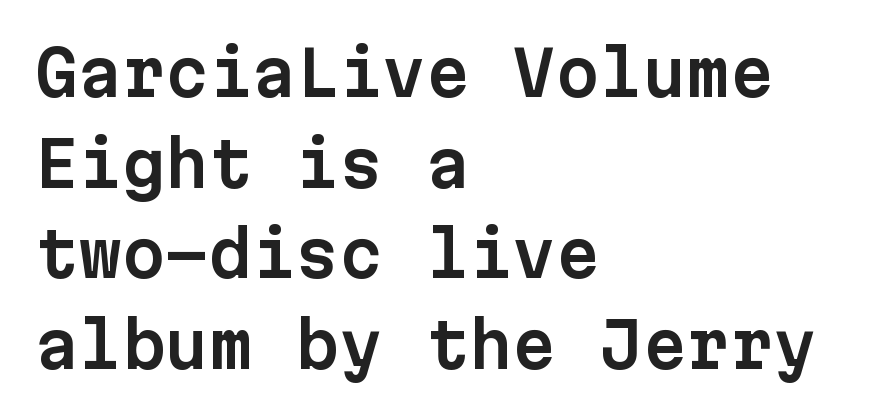
The image shows 62 px sans-serif type, upright, monospaced; set left-aligned, normal line spacing (1.46x), normal letter spacing, not underlined; low stroke contrast and a medium x-height.
